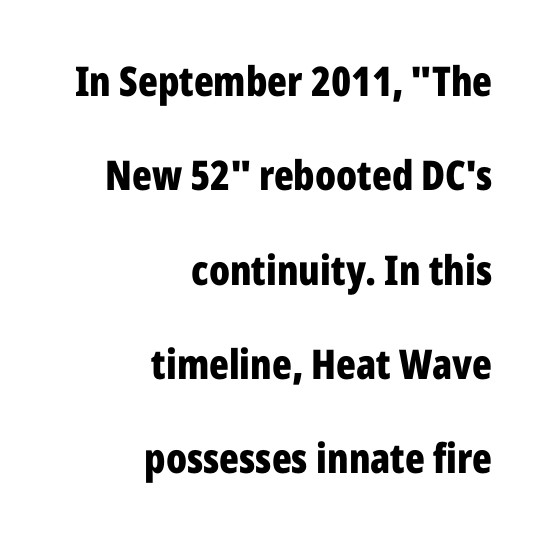
{"serif": "no", "italic": "no", "bold": "yes", "weight": "bold", "width": "condensed", "stroke_contrast": "low", "x_height": "medium", "monospaced": "no", "underline": "no", "align": "right", "line_spacing": "loose", "line_spacing_ratio": 2.3, "letter_spacing": "normal", "letter_spacing_em": 0.0, "glyph_px": 41}
